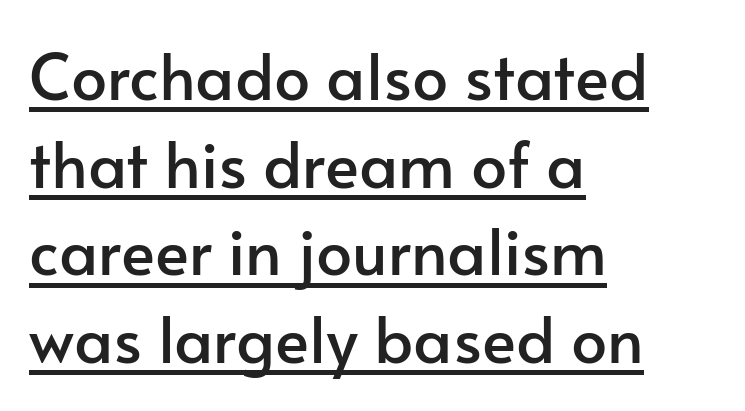
This sample uses plain, unmodified letter spacing. To sum up the face: it is a sans, with no serifs. Regarding leading, the lines here are spaced in the standard way. Do the characters align in a grid? No, the font is proportional.
